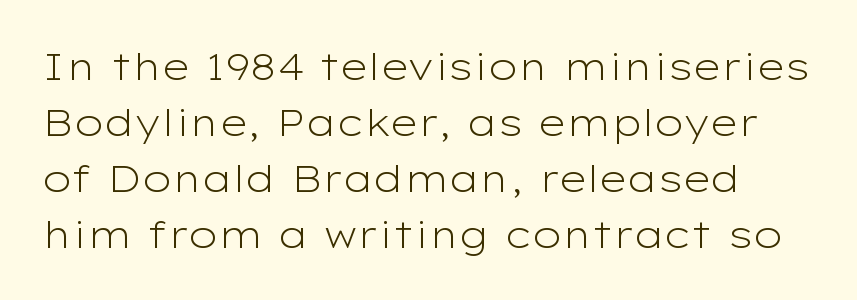
The image shows 38 px light, wide sans-serif type, upright; set normal line spacing (1.47x), normal letter spacing, not underlined; low stroke contrast and a medium x-height.
